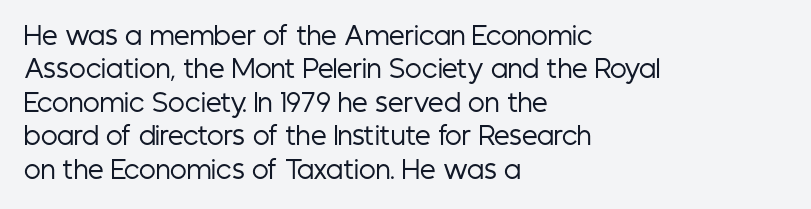
Notice how the stems are strictly vertical — no italics here. Clear beneath every line of the passage. Compared with typical paragraphs, the rows here are spaced about the same. The letters look calm and open, with moderate or lighter stems. Spacing between characters is what you'd get straight out of the box.
